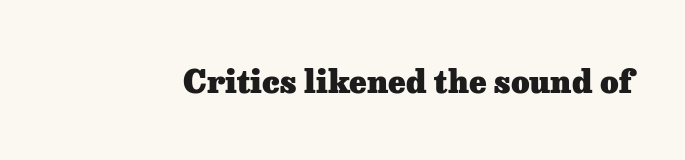
{"serif": "yes", "italic": "no", "bold": "yes", "weight": "heavy", "width": "normal", "stroke_contrast": "low", "x_height": "medium", "monospaced": "no", "underline": "no", "letter_spacing": "normal", "letter_spacing_em": 0.0, "glyph_px": 32}
